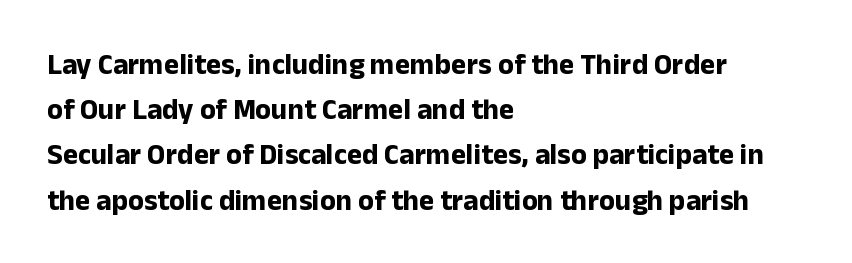
{"serif": "no", "italic": "no", "bold": "yes", "weight": "bold", "width": "normal", "stroke_contrast": "low", "x_height": "medium", "monospaced": "no", "underline": "no", "align": "left", "line_spacing": "normal", "line_spacing_ratio": 1.56, "letter_spacing": "normal", "letter_spacing_em": 0.0, "glyph_px": 29}
